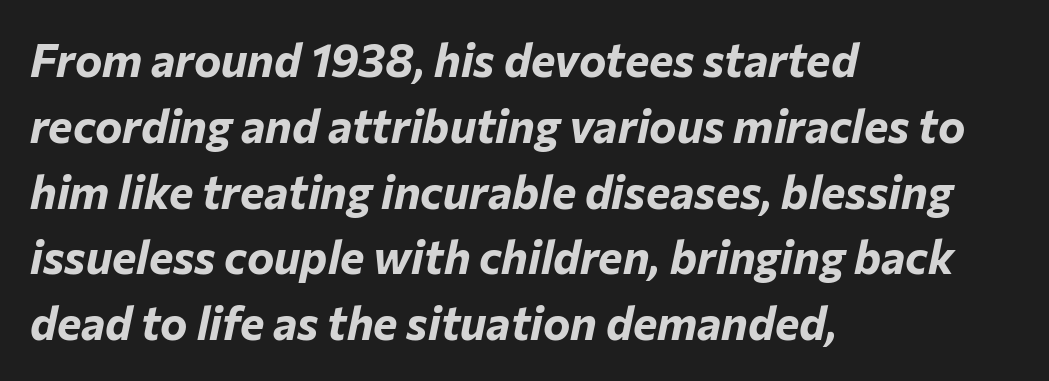
The image shows 46 px bold type, italic (leaning right); set left-aligned, normal line spacing (1.43x), normal letter spacing, not underlined; low stroke contrast and a medium x-height.
